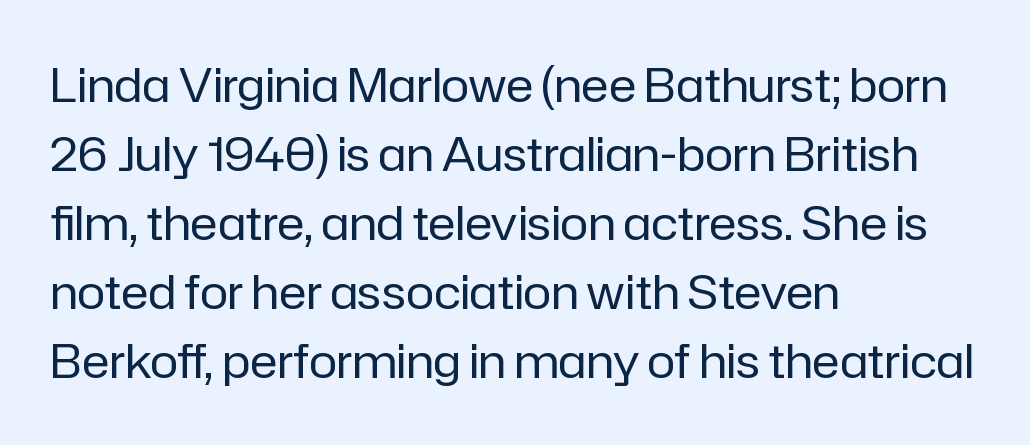
Q: Is the text bold? A: No.
Q: Is the text italic (slanted)? A: No, it is upright.
Q: Is the typeface a serif or a sans-serif typeface? A: Sans-serif.
Q: Is the text underlined? A: No.
Q: How is the paragraph aligned? A: Left-aligned.
Q: Is the spacing between letters normal or unusually wide? A: Normal.
Q: Is the spacing between lines tight, normal or loose? A: Normal.
Q: Width (condensed, normal, or wide)? A: Normal.
Q: Stroke contrast? A: Low.
Q: x-height? A: Medium.
Q: Monospaced? A: No.
